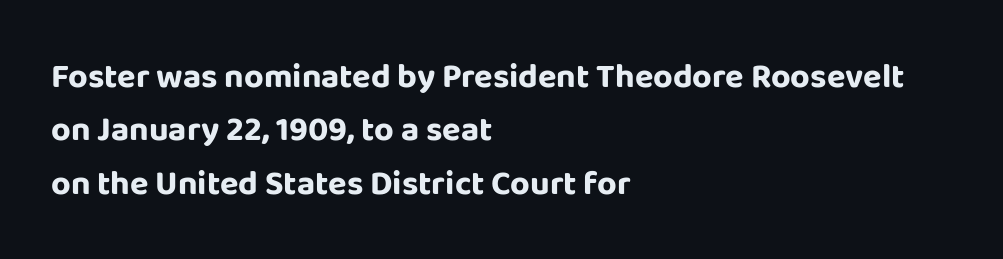
The image shows 34 px bold sans-serif type, upright; set left-aligned, normal line spacing (1.57x), normal letter spacing, not underlined; low stroke contrast and a large x-height.
